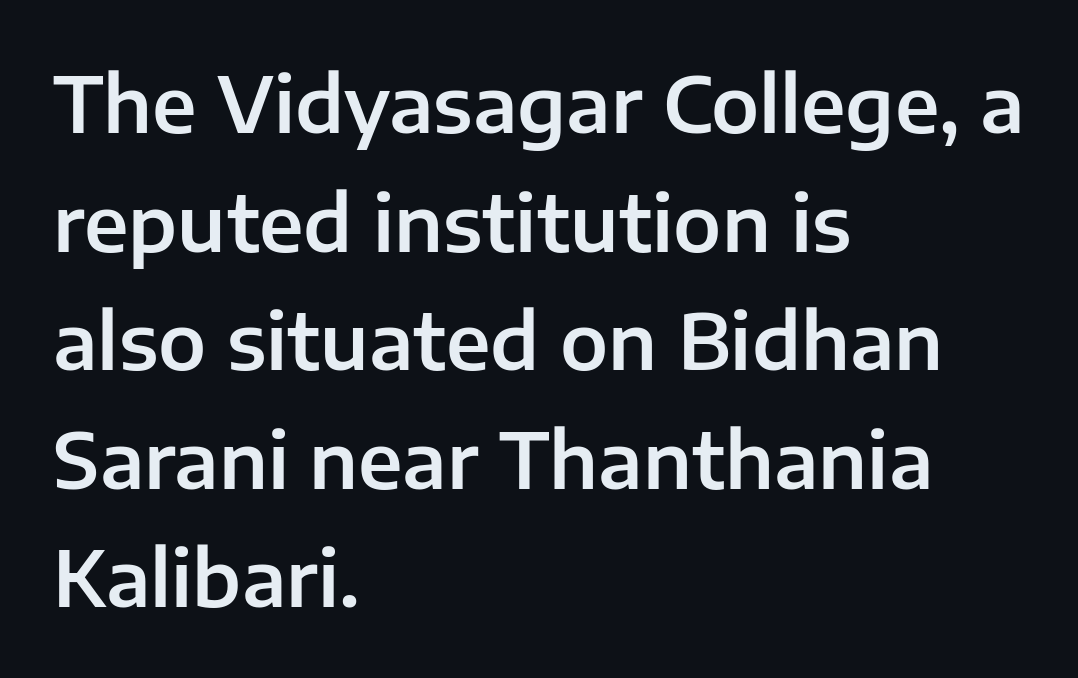
Leading matches the norm, producing a regular column. The characters display no serif detailing; their extremities are plain. Notice how the passage keeps a crisp vertical edge on the left only. The baseline area is clear. Italic: no, the glyphs are upright roman.
